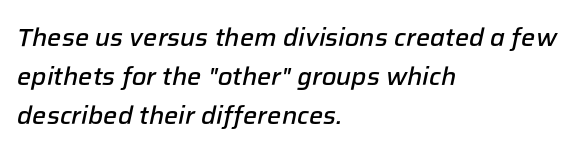
Default kerning and tracking; the words read as compact shapes. The space beneath each line is pristine and unruled. Vertically, the passage feels balanced, rows spaced as you'd expect. Observe the lean: these are italic letterforms.
